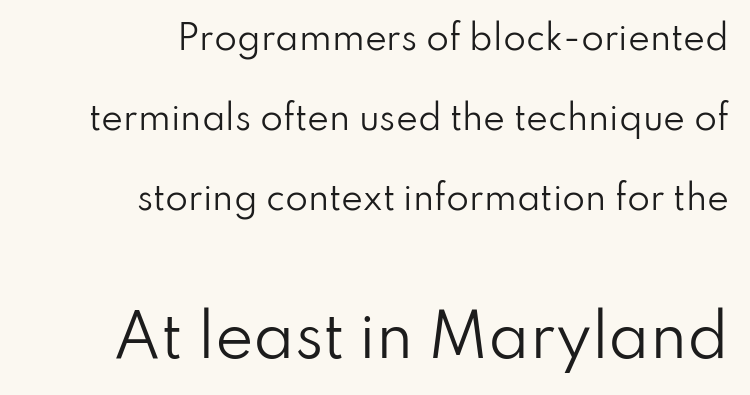
The image shows 58 px regular-weight sans-serif type, upright; set right-aligned, loose line spacing (2.43x), normal letter spacing, not underlined; the second (bottom) block is 1.76x larger; low stroke contrast and a small x-height.
